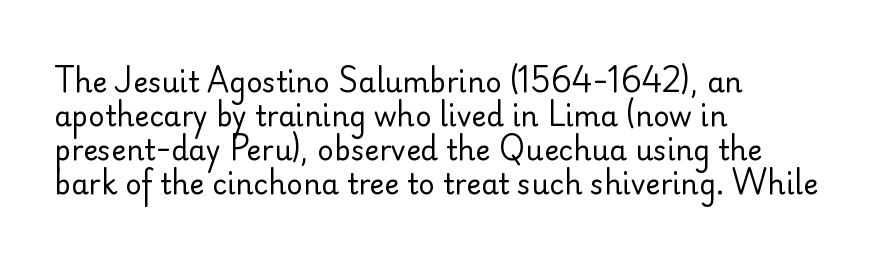
{"serif": "no", "italic": "no", "bold": "no", "weight": "regular", "width": "normal", "stroke_contrast": "low", "x_height": "small", "monospaced": "no", "underline": "no", "align": "left", "line_spacing_ratio": 1.22, "letter_spacing": "normal", "letter_spacing_em": 0.0, "glyph_px": 28}
